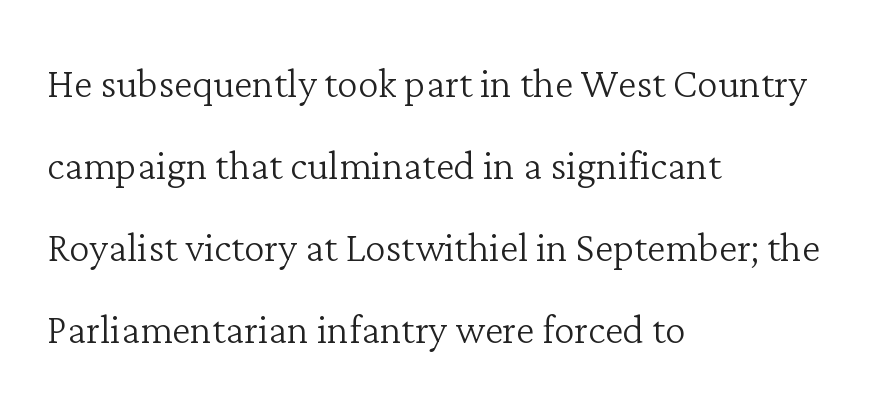
Every stem runs plumb, perpendicular to the baseline. This sample has the flowing, uneven cadence of proportional lettering. This rendering uses left alignment, leaving the right contour irregular. Caption: standard tracking, unaltered. Vertical spacing — default.
